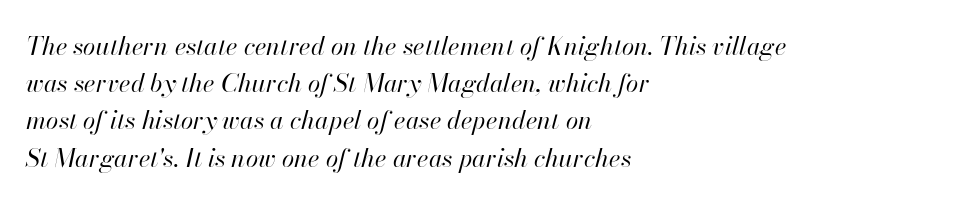
{"italic": "yes", "lean": "right", "slant_degrees": 13, "bold": "no", "underline": "no", "align": "left", "line_spacing": "normal", "line_spacing_ratio": 1.49, "letter_spacing": "normal", "letter_spacing_em": 0.0, "glyph_px": 25}
